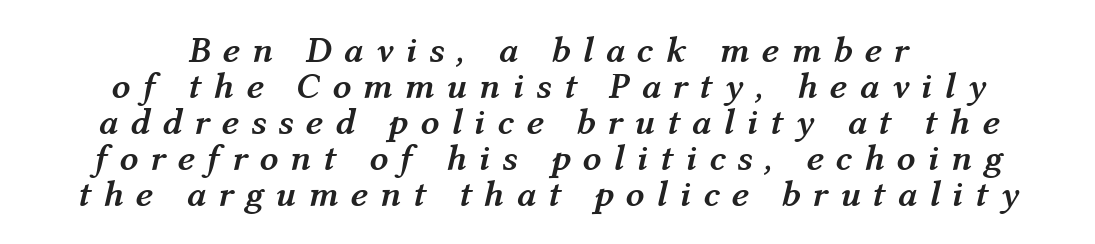
{"italic": "yes", "lean": "right", "slant_degrees": 12, "bold": "yes", "weight": "semibold", "width": "normal", "stroke_contrast": "medium", "x_height": "medium", "monospaced": "no", "underline": "no", "align": "center", "line_spacing": "tight", "line_spacing_ratio": 0.97, "letter_spacing": "wide", "letter_spacing_em": 0.32, "glyph_px": 37}
